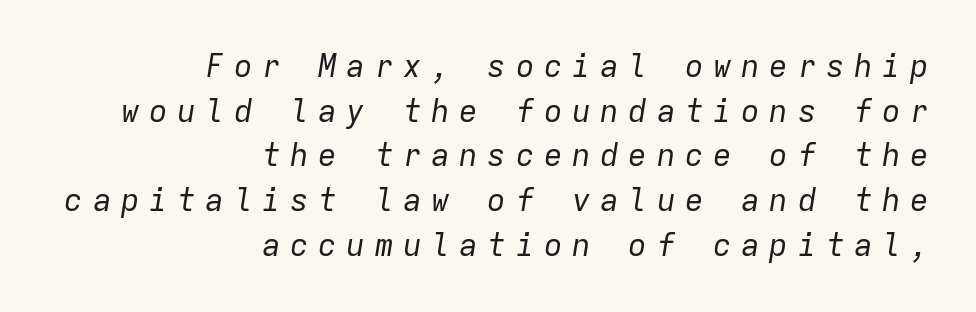
Tracking here is generous; glyphs stand well apart from one another. This rendering features lettering with no underline. The face used here has a pronounced slope to its letters. The letters march in equal steps, a hallmark of fixed-pitch type. Does the leading feel generous? No, just average. Is the block centered? No — it sits flush against the right margin.
